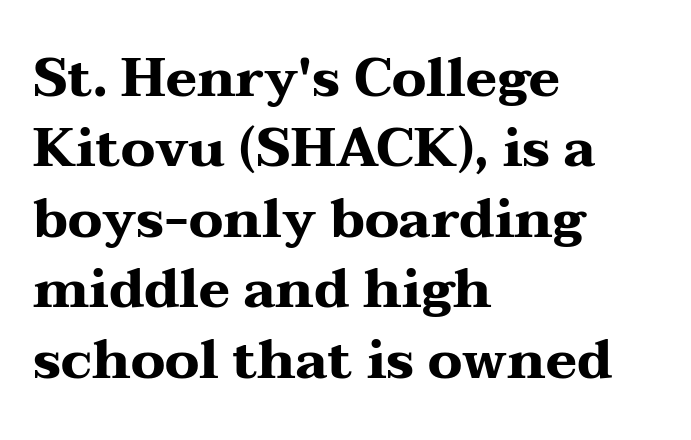
Standard letterfit; no display-style spreading of the glyphs. The space beneath each line is pristine and unruled. Here the designer chose a conventional face with non-uniform glyph widths. The face used here has the dense, thick strokes of a bold.
